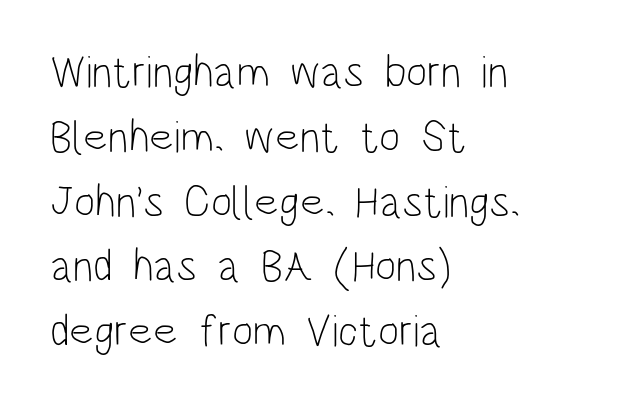
The image shows 45 px light, condensed sans-serif type, upright; set left-aligned, normal line spacing (1.44x), normal letter spacing, not underlined; low stroke contrast and a large x-height.
